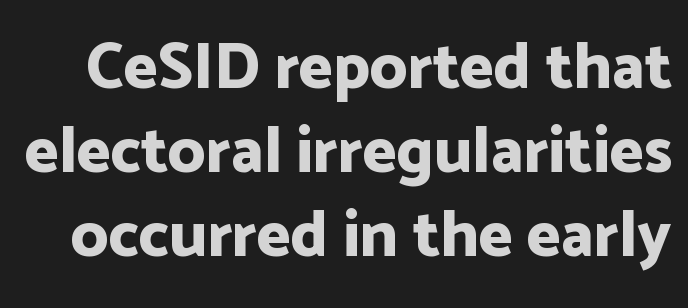
Q: Is the text bold? A: Yes.
Q: Is the text italic (slanted)? A: No, it is upright.
Q: Is the typeface a serif or a sans-serif typeface? A: Sans-serif.
Q: Is the text underlined? A: No.
Q: Is the spacing between letters normal or unusually wide? A: Normal.
Q: Is the spacing between lines tight, normal or loose? A: Normal.
Q: Width (condensed, normal, or wide)? A: Normal.
Q: Stroke contrast? A: Low.
Q: x-height? A: Medium.
Q: Monospaced? A: No.
